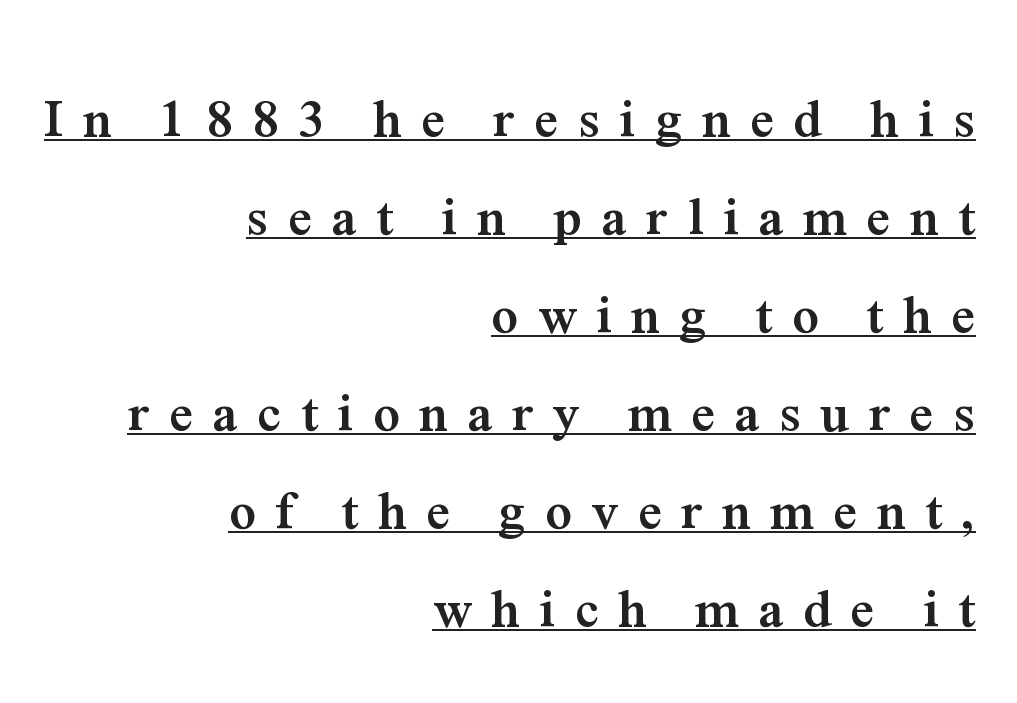
Varying glyph widths throughout — classic text-font behaviour. Tracking here is generous; glyphs stand well apart from one another. The font family rendered here belongs to the serif group. The ragged edge is on the left, which tells us the setting is flush right. Is there an underline? Yes — a line sits under the letters. The rendering uses a bold face; every stroke is thick and dark.
